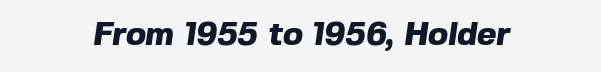
Q: Is the text bold? A: Yes.
Q: Is the typeface a serif or a sans-serif typeface? A: Sans-serif.
Q: Is the text underlined? A: No.
Q: How is the paragraph aligned? A: Centered.
Q: Is the spacing between letters normal or unusually wide? A: Normal.
Q: Width (condensed, normal, or wide)? A: Normal.
Q: x-height? A: Medium.
Q: Monospaced? A: No.
